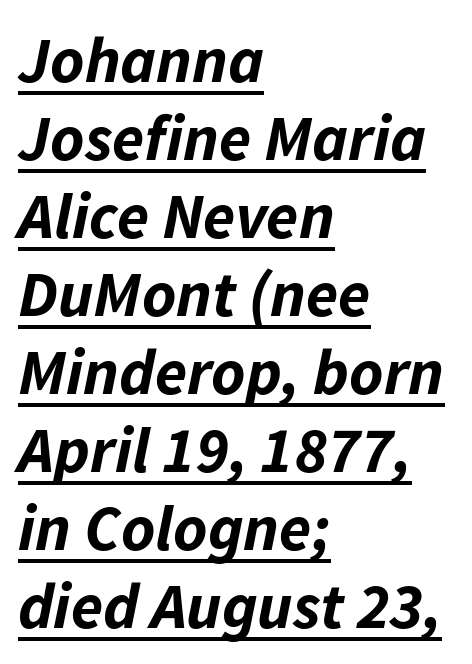
The compositor pushed each line to the left boundary. Look at the tracking — it's just the regular setting, nothing added. This sample has the flowing, uneven cadence of proportional lettering. Is the type bold? Yes — the strokes are clearly thick and heavy. Notice how a bar underscores the lettering throughout.
